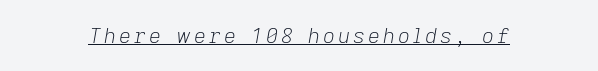
{"italic": "yes", "lean": "right", "slant_degrees": 9, "bold": "no", "underline": "yes", "glyph_px": 21}
